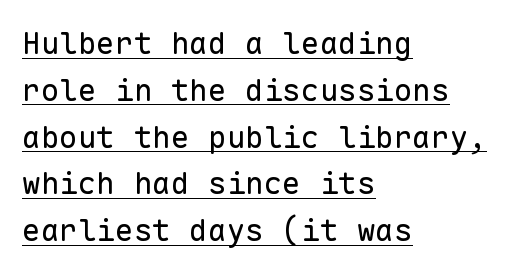
The rows are spaced the way most documents space them. Do the letters lean? They stand straight. A baseline rule has been typeset under these characters. Nobody touched the tracking dial on this one.
